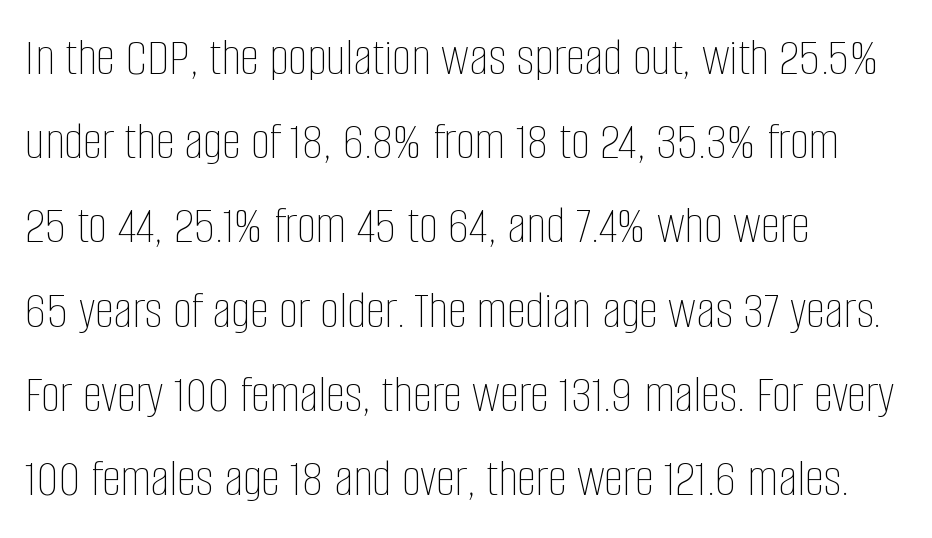
The weight tops out at a normal text grade. Compared with typical paragraphs, the rows here are spaced about the same. Is the letter spacing exaggerated? No — it looks like the ordinary default. Spacing verdict: proportional, widths tailored to each character.
